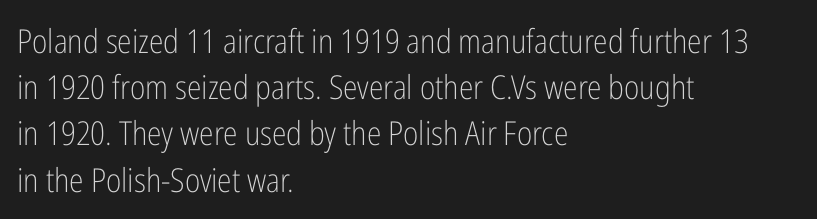
Q: Is the text bold? A: No.
Q: Is the text italic (slanted)? A: No, it is upright.
Q: Is the typeface a serif or a sans-serif typeface? A: Sans-serif.
Q: Is the text underlined? A: No.
Q: How is the paragraph aligned? A: Left-aligned.
Q: Is the spacing between letters normal or unusually wide? A: Normal.
Q: Is the spacing between lines tight, normal or loose? A: Normal.
Q: Width (condensed, normal, or wide)? A: Condensed.
Q: Stroke contrast? A: Low.
Q: x-height? A: Medium.
Q: Monospaced? A: No.
